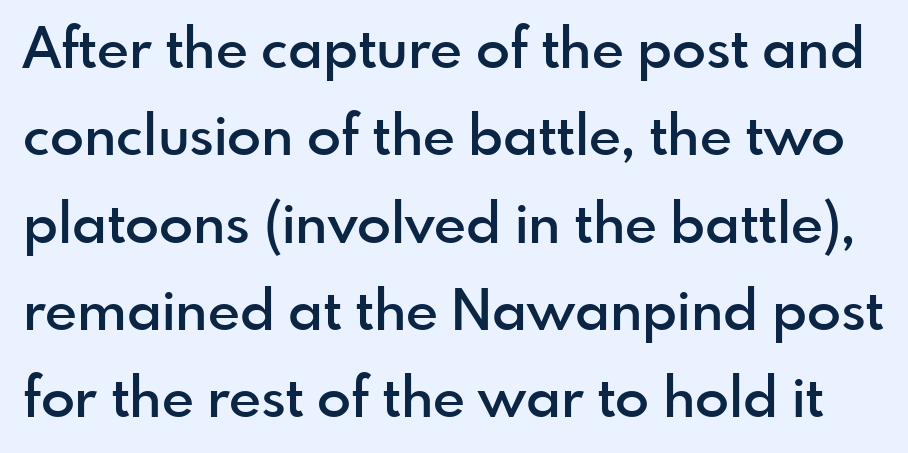
Q: Is the text bold? A: Semi-bold.
Q: Is the text italic (slanted)? A: No, it is upright.
Q: Is the typeface a serif or a sans-serif typeface? A: Sans-serif.
Q: Is the text underlined? A: No.
Q: Is the spacing between letters normal or unusually wide? A: Normal.
Q: Is the spacing between lines tight, normal or loose? A: Normal.
Q: Width (condensed, normal, or wide)? A: Normal.
Q: x-height? A: Small.
Q: Monospaced? A: No.
